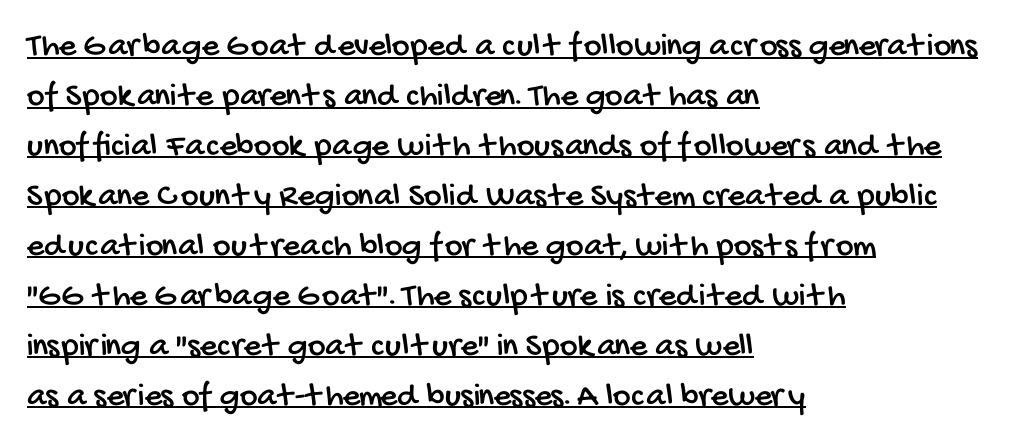
Each line starts at the same left margin while the right side varies. Beneath each row of characters lies a ruled line. This block has exactly the height ordinary leading produces. Here the designer chose a conventional face with non-uniform glyph widths. Inter-character spacing is left at the font's built-in metrics. The text was rendered using a sans face with plain stroke endings.
